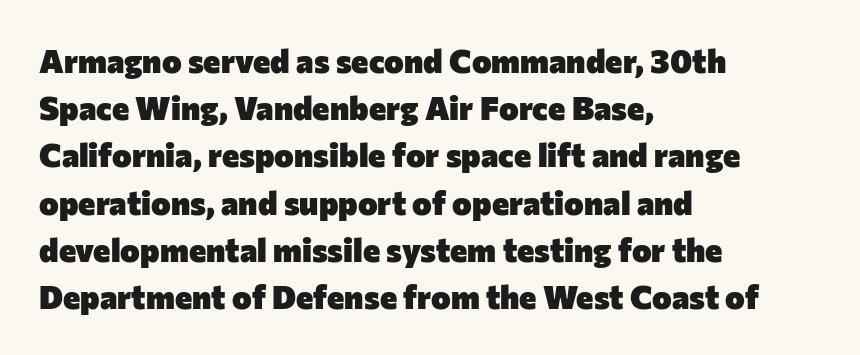
Standard letterfit; no display-style spreading of the glyphs. This block has exactly the height ordinary leading produces. The specimen reads as upright at a glance. Looks like regular typesetting: each glyph gets only the width it needs. Line beginnings align vertically; line endings do not.
